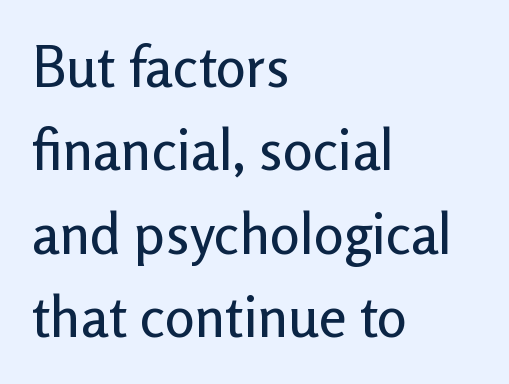
{"serif": "no", "italic": "no", "width": "normal", "stroke_contrast": "low", "x_height": "medium", "monospaced": "no", "underline": "no", "align": "left", "line_spacing": "normal", "line_spacing_ratio": 1.49, "letter_spacing": "normal", "letter_spacing_em": 0.0, "glyph_px": 56}
